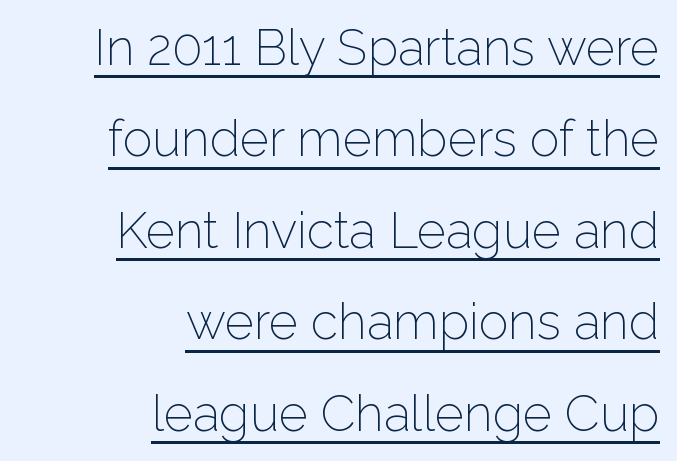
The image shows 50 px light sans-serif type, upright; set right-aligned, line spacing 1.83x, normal letter spacing, underlined; low stroke contrast and a medium x-height.
